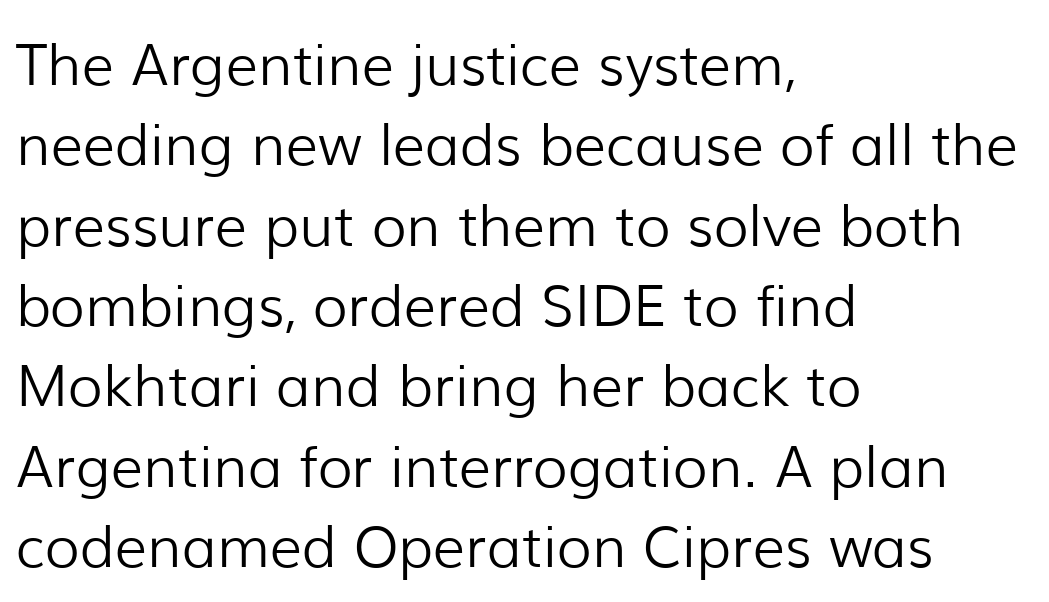
Q: Is the text bold? A: No.
Q: Is the text italic (slanted)? A: No, it is upright.
Q: Is the typeface a serif or a sans-serif typeface? A: Sans-serif.
Q: Is the text underlined? A: No.
Q: How is the paragraph aligned? A: Left-aligned.
Q: Is the spacing between letters normal or unusually wide? A: Normal.
Q: Is the spacing between lines tight, normal or loose? A: Normal.
Q: Width (condensed, normal, or wide)? A: Normal.
Q: Stroke contrast? A: Low.
Q: x-height? A: Medium.
Q: Monospaced? A: No.
